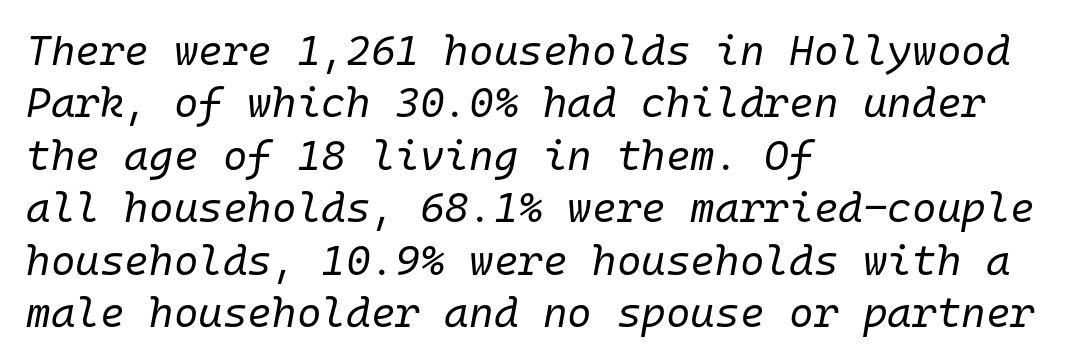
Q: Is the text bold? A: No.
Q: Is the text italic (slanted)? A: Yes, it leans right by about 10 degrees.
Q: Is the text underlined? A: No.
Q: How is the paragraph aligned? A: Left-aligned.
Q: Is the spacing between letters normal or unusually wide? A: Normal.
Q: Is the spacing between lines tight, normal or loose? A: Normal.
Q: Width (condensed, normal, or wide)? A: Normal.
Q: Stroke contrast? A: Low.
Q: x-height? A: Medium.
Q: Monospaced? A: Yes.
